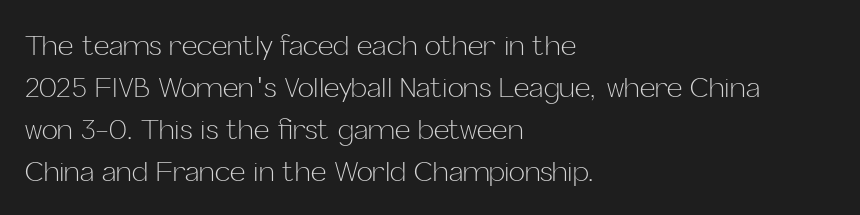
The image shows 27 px text type, upright; set left-aligned, normal line spacing (1.56x), normal letter spacing, not underlined.
